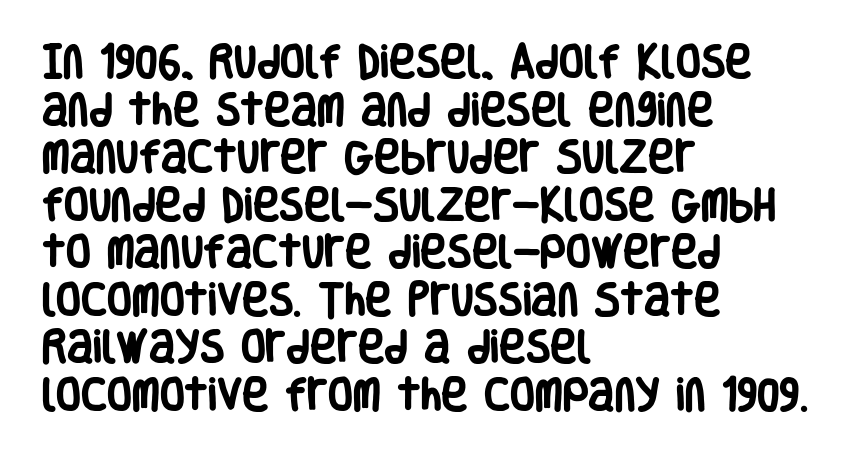
The image shows 36 px heavy, condensed sans-serif type, upright; set left-aligned, normal line spacing (1.32x), normal letter spacing, not underlined; low stroke contrast and a large x-height.
